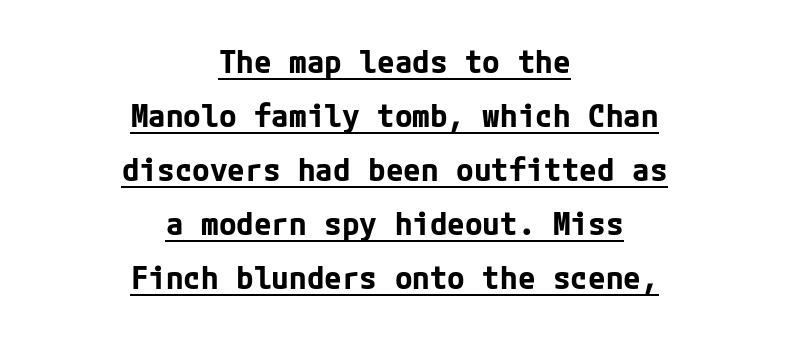
Q: Is the text bold? A: Yes.
Q: Is the text italic (slanted)? A: No, it is upright.
Q: Is the typeface a serif or a sans-serif typeface? A: Sans-serif.
Q: Is the text underlined? A: Yes.
Q: How is the paragraph aligned? A: Centered.
Q: Is the spacing between letters normal or unusually wide? A: Normal.
Q: Is the spacing between lines tight, normal or loose? A: Normal.
Q: Width (condensed, normal, or wide)? A: Normal.
Q: Stroke contrast? A: Low.
Q: x-height? A: Medium.
